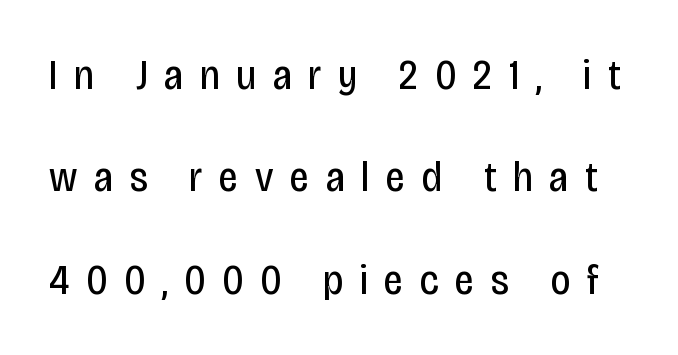
Is there much room between lines? Yes — plenty of vertical air separates them. The string is rendered with underlining switched off. Typographically, this falls in the sans-serif category. Look at the tracking — it's clearly loosened, letters drifting apart. This is not heavy type; no bold has been used.
